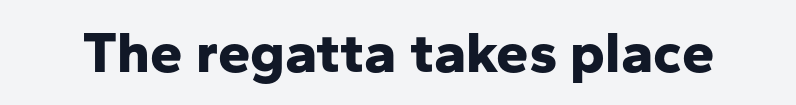
{"serif": "no", "italic": "no", "bold": "yes", "weight": "bold", "width": "normal", "stroke_contrast": "low", "x_height": "medium", "monospaced": "no", "underline": "no", "letter_spacing": "normal", "letter_spacing_em": 0.0, "glyph_px": 58}
